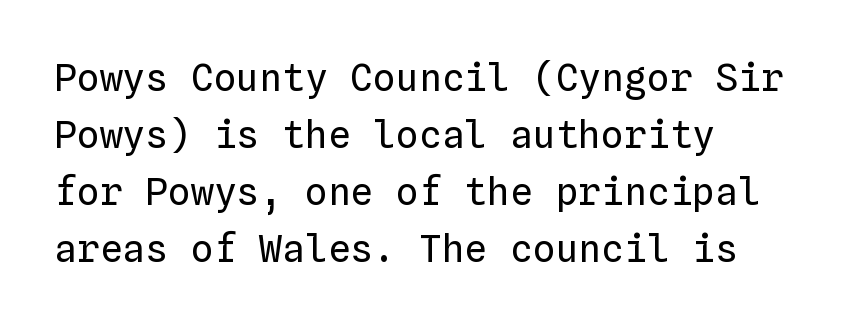
{"italic": "no", "bold": "no", "weight": "regular", "width": "normal", "stroke_contrast": "low", "x_height": "medium", "monospaced": "yes", "underline": "no", "align": "left", "line_spacing": "normal", "line_spacing_ratio": 1.5, "letter_spacing": "normal", "letter_spacing_em": 0.0, "glyph_px": 38}
